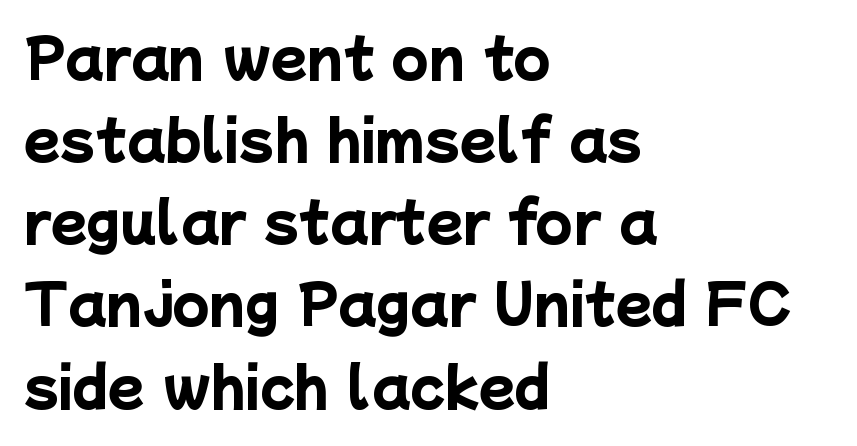
The image shows 53 px heavy sans-serif type; set left-aligned, normal line spacing (1.55x), normal letter spacing, not underlined; low stroke contrast and a medium x-height.
